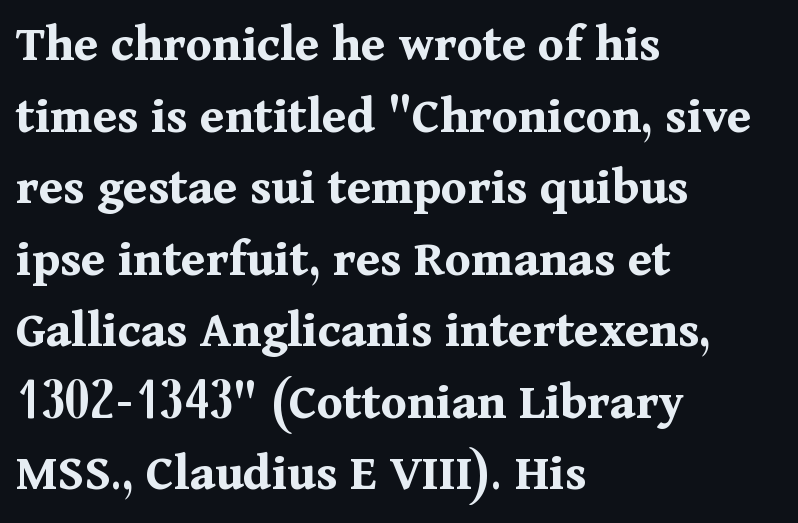
{"serif": "yes", "italic": "no", "bold": "yes", "weight": "bold", "width": "normal", "stroke_contrast": "medium", "x_height": "medium", "monospaced": "no", "underline": "no", "align": "left", "line_spacing": "normal", "line_spacing_ratio": 1.35, "letter_spacing": "normal", "letter_spacing_em": 0.0, "glyph_px": 53}
